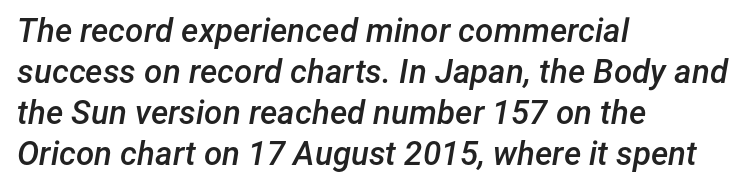
Q: Is the text bold? A: Semi-bold.
Q: Is the text italic (slanted)? A: Yes, it leans right by about 12 degrees.
Q: Is the text underlined? A: No.
Q: How is the paragraph aligned? A: Left-aligned.
Q: Is the spacing between letters normal or unusually wide? A: Normal.
Q: Width (condensed, normal, or wide)? A: Normal.
Q: Stroke contrast? A: Low.
Q: x-height? A: Medium.
Q: Monospaced? A: No.
